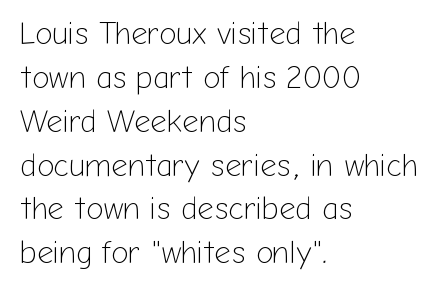
The image shows 32 px light sans-serif type, upright; set left-aligned, normal line spacing (1.37x), normal letter spacing, not underlined; low stroke contrast and a medium x-height.
